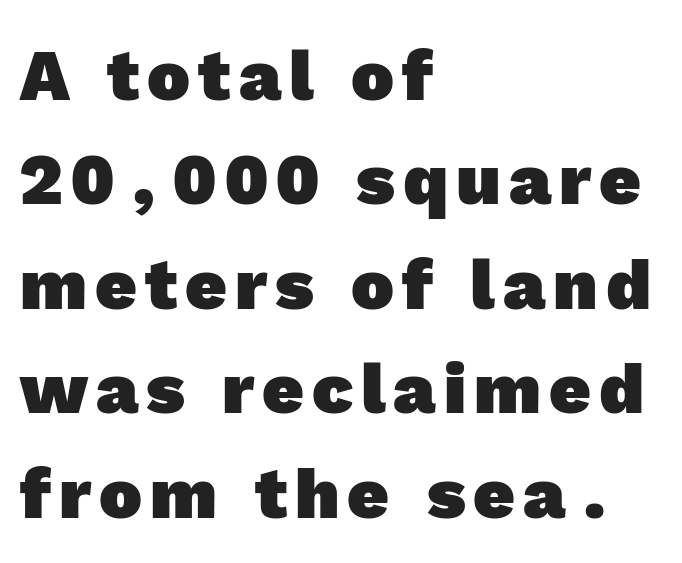
Q: Is the text bold? A: Yes.
Q: Is the typeface a serif or a sans-serif typeface? A: Sans-serif.
Q: Is the text underlined? A: No.
Q: How is the paragraph aligned? A: Left-aligned.
Q: Is the spacing between lines tight, normal or loose? A: Normal.
Q: Width (condensed, normal, or wide)? A: Normal.
Q: x-height? A: Medium.
Q: Monospaced? A: No.
